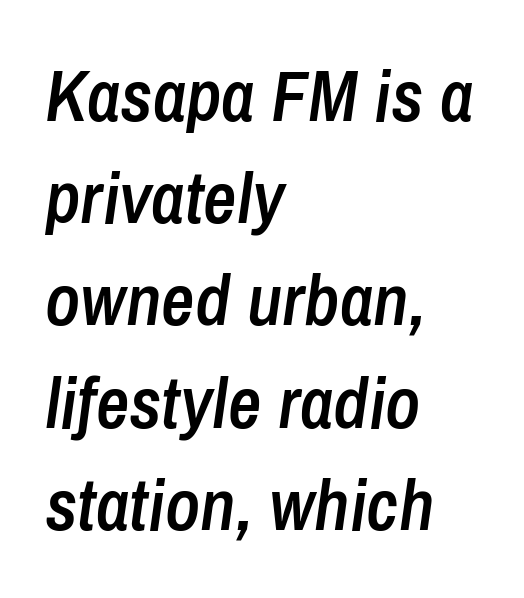
The image shows 73 px semibold, condensed type, italic (leaning right); set left-aligned, normal line spacing (1.4x), normal letter spacing, not underlined; low stroke contrast and a medium x-height.
